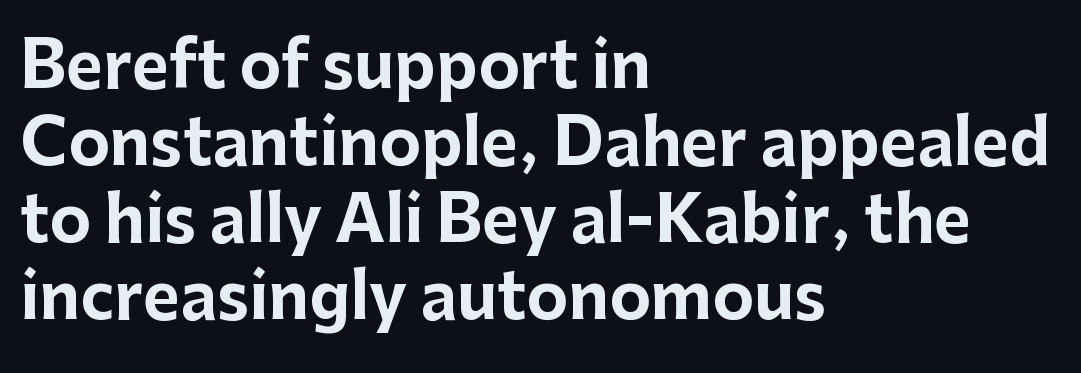
Q: Is the text bold? A: Yes.
Q: Is the text italic (slanted)? A: No, it is upright.
Q: Is the typeface a serif or a sans-serif typeface? A: Sans-serif.
Q: Is the text underlined? A: No.
Q: How is the paragraph aligned? A: Left-aligned.
Q: Is the spacing between letters normal or unusually wide? A: Normal.
Q: Width (condensed, normal, or wide)? A: Normal.
Q: Stroke contrast? A: Low.
Q: x-height? A: Medium.
Q: Monospaced? A: No.
